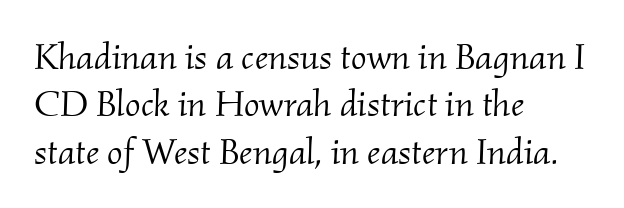
The image shows 37 px light serif type, italic (leaning right); set left-aligned, normal line spacing (1.28x), normal letter spacing, not underlined; medium stroke contrast and a small x-height.
